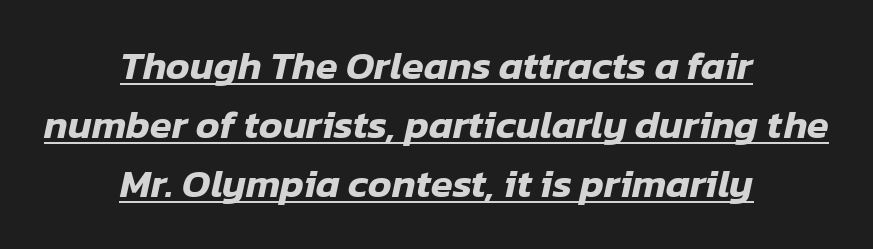
Q: Is the text italic (slanted)? A: Yes, it leans right by about 12 degrees.
Q: Is the text underlined? A: Yes.
Q: How is the paragraph aligned? A: Centered.
Q: Is the spacing between letters normal or unusually wide? A: Normal.
Q: Is the spacing between lines tight, normal or loose? A: Normal.
Q: Width (condensed, normal, or wide)? A: Normal.
Q: Stroke contrast? A: Low.
Q: x-height? A: Medium.
Q: Monospaced? A: No.
